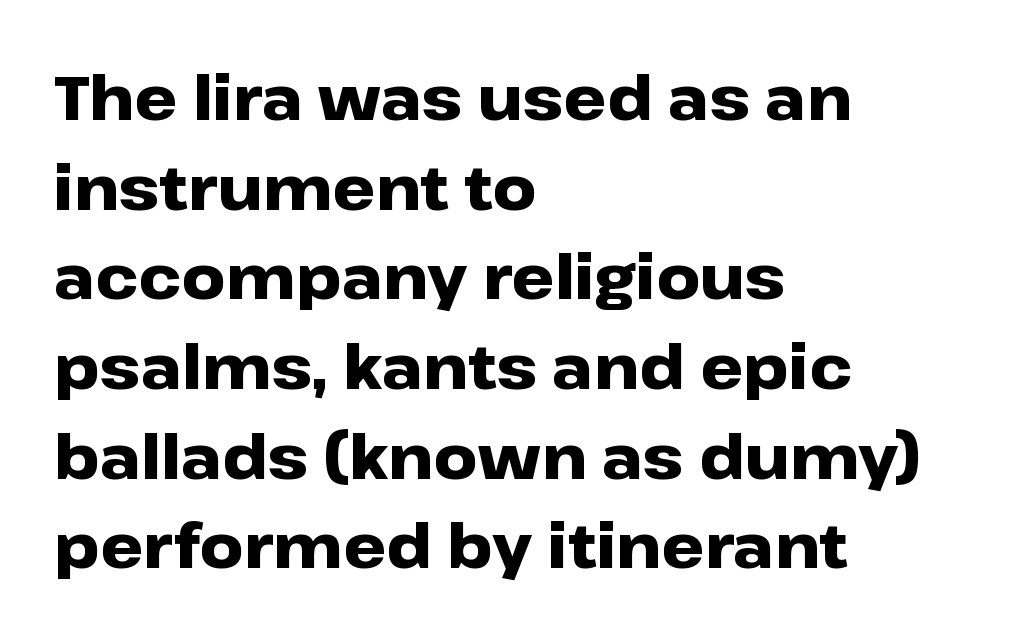
The letters sit at their default tracking, neither squeezed nor spread. Descenders are the only things crossing below the line. Upright lettering throughout. A typesetter would label this face a sans. A typesetter would call this proportional, since set widths differ per character.
